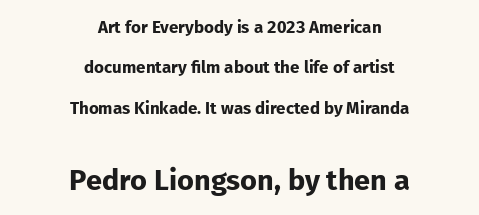
{"serif": "no", "italic": "no", "bold": "yes", "weight": "bold", "width": "normal", "stroke_contrast": "low", "x_height": "medium", "monospaced": "no", "underline": "no", "align": "center", "line_spacing": "loose", "line_spacing_ratio": 2.38, "letter_spacing": "normal", "letter_spacing_em": 0.0, "larger_block": "second", "size_ratio": 1.71, "glyph_px": 29}
